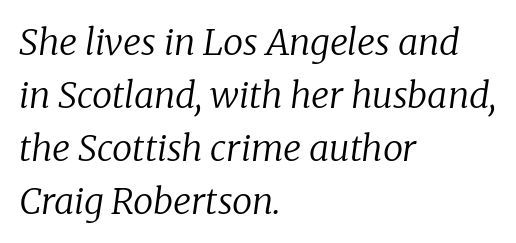
{"serif": "yes", "italic": "yes", "lean": "right", "slant_degrees": 8, "bold": "no", "weight": "regular", "width": "normal", "stroke_contrast": "low", "x_height": "medium", "monospaced": "no", "underline": "no", "align": "left", "line_spacing": "normal", "line_spacing_ratio": 1.47, "letter_spacing": "normal", "letter_spacing_em": 0.0, "glyph_px": 36}
